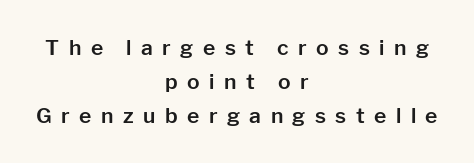
The image shows 21 px text type, upright; set centered, normal line spacing (1.61x), unusually wide letter spacing (+0.45 em), not underlined.
